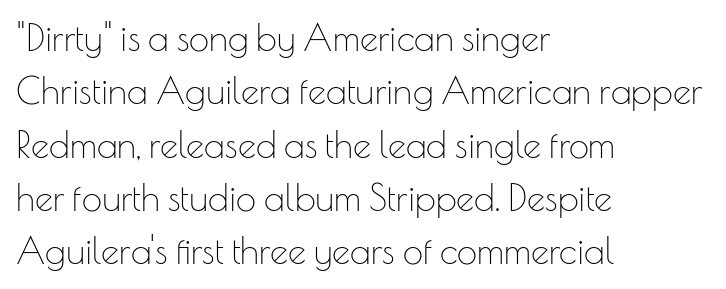
Classification — sans serif. The rendering uses natural spacing where letterforms have individual widths. Stems here are at most as thick as an everyday book face. Normally led — the rows are evenly, conventionally spaced. Words float on clear page, feet unadorned. In terms of posture, this sample is upright.
